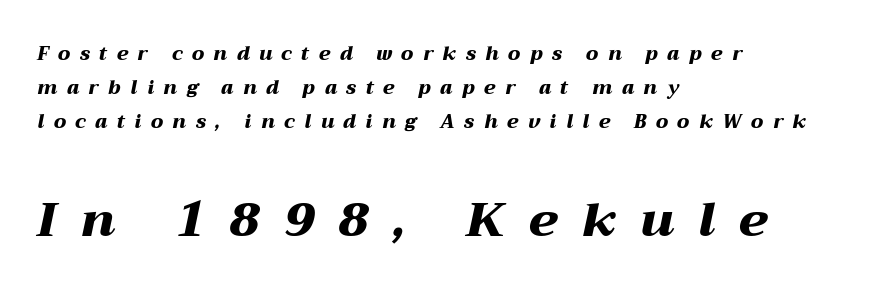
The image shows 48 px heavy, wide type, italic (leaning right); set left-aligned, line spacing 1.8x, unusually wide letter spacing (+0.5 em), not underlined; the second (bottom) block is 2.53x larger; medium stroke contrast and a medium x-height.
